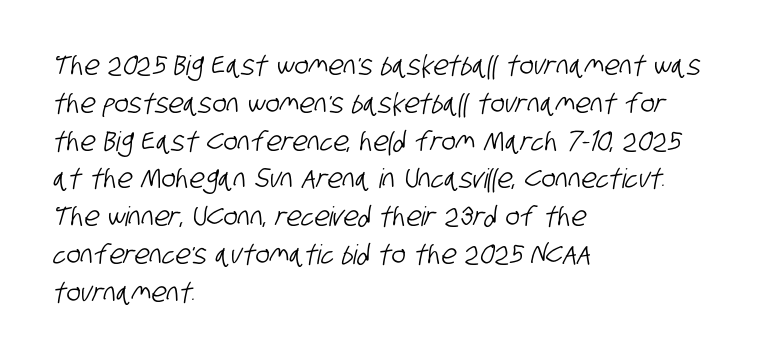
Short note: letters normally spaced. Is the block centered? No — it sits flush against the left margin. Is there much room between lines? A standard amount, neither cramped nor airy. Rule under the text: the space is simply empty.
